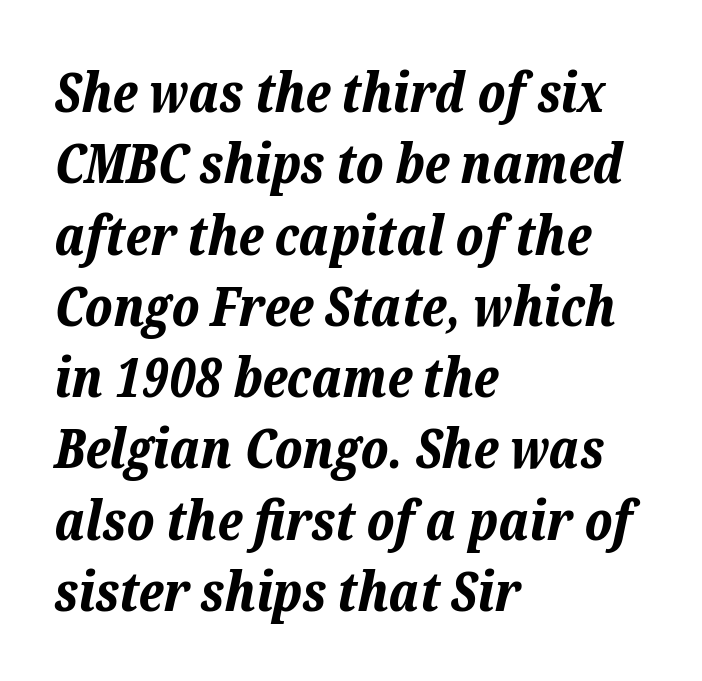
The image shows 54 px bold type, italic (leaning right); set left-aligned, normal line spacing (1.32x), normal letter spacing, not underlined; low stroke contrast and a medium x-height.
